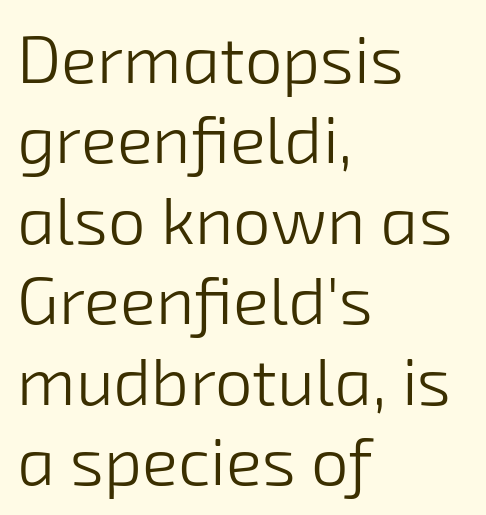
Q: Is the text bold? A: No.
Q: Is the typeface a serif or a sans-serif typeface? A: Sans-serif.
Q: Is the text underlined? A: No.
Q: How is the paragraph aligned? A: Left-aligned.
Q: Is the spacing between letters normal or unusually wide? A: Normal.
Q: Width (condensed, normal, or wide)? A: Normal.
Q: Stroke contrast? A: Low.
Q: x-height? A: Medium.
Q: Monospaced? A: No.
